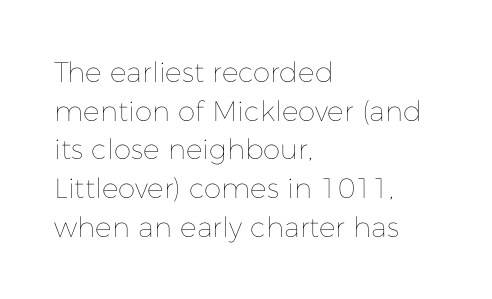
The image shows 28 px thin type, upright; set left-aligned, normal line spacing (1.38x), normal letter spacing, not underlined; low stroke contrast and a medium x-height.
